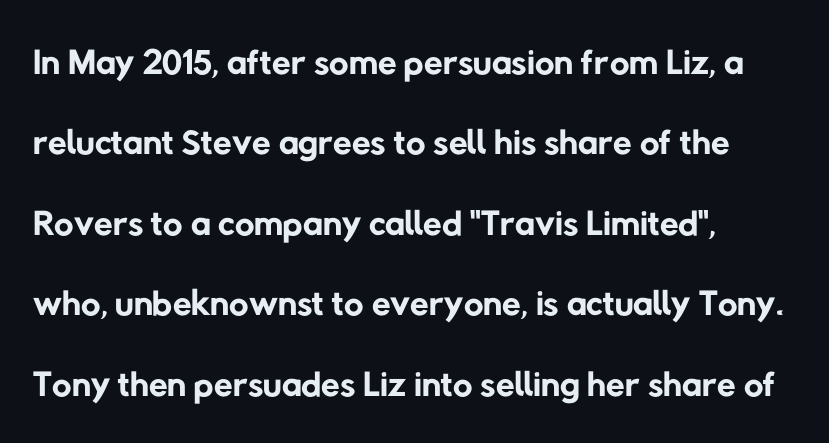
{"serif": "no", "bold": "no", "weight": "regular", "width": "normal", "stroke_contrast": "low", "x_height": "medium", "monospaced": "no", "underline": "no", "align": "left", "line_spacing": "normal", "line_spacing_ratio": 1.49, "letter_spacing": "normal", "letter_spacing_em": 0.0, "glyph_px": 54}
